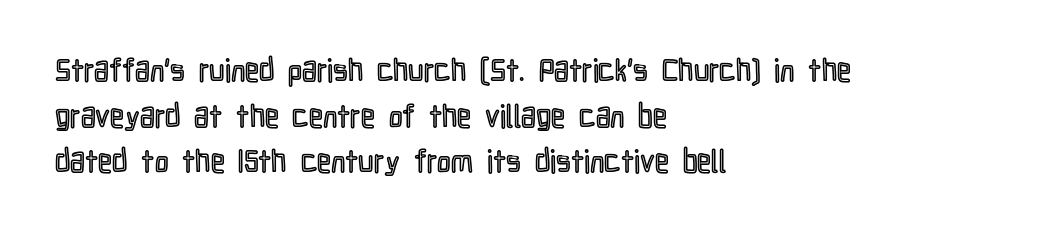
Each word holds together tightly as a unit, with standard inter-letter gaps. Short and long lines alike share a common starting point at left. Check the space under the baseline: it is left empty. Vertical strokes here are truly vertical. The rows are spaced the way most documents space them.
